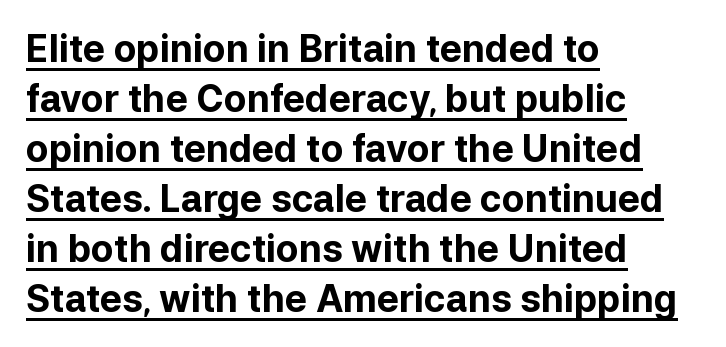
The passage shown is typed in a proportional face where columns would drift. Set as a true bold cut, around the 700 mark. Honestly, the letter spacing is just normal — you wouldn't notice it. Italic: no, the glyphs are upright roman. Is this a sans? Yes — the strokes have no serifs. This rendering uses left alignment, leaving the right contour irregular.
